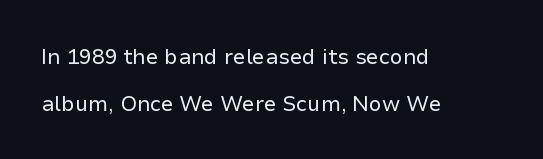
{"italic": "no", "bold": "no", "underline": "no", "align": "left", "line_spacing": "loose", "line_spacing_ratio": 2.22, "letter_spacing": "normal", "letter_spacing_em": 0.0, "glyph_px": 21}
